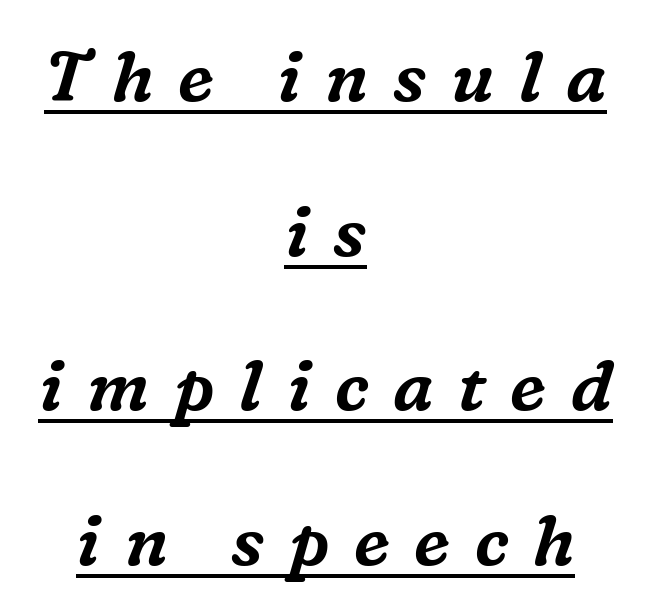
The image shows 70 px serif type, italic (leaning right); set centered, loose line spacing (2.21x), unusually wide letter spacing (+0.35 em), underlined; medium stroke contrast and a medium x-height.
